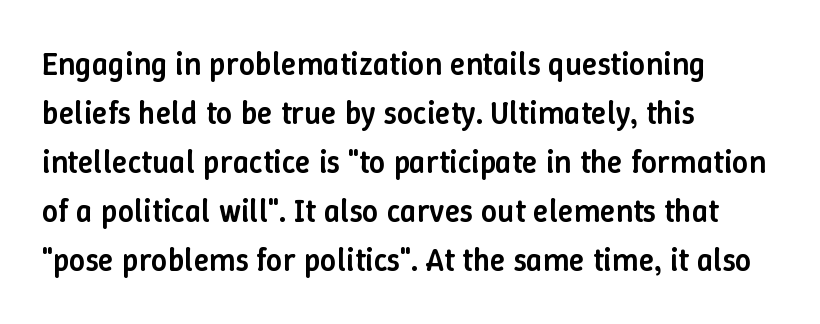
Q: Is the text bold? A: Semi-bold.
Q: Is the text italic (slanted)? A: No, it is upright.
Q: Is the text underlined? A: No.
Q: How is the paragraph aligned? A: Left-aligned.
Q: Is the spacing between letters normal or unusually wide? A: Normal.
Q: Is the spacing between lines tight, normal or loose? A: Normal.
Q: Width (condensed, normal, or wide)? A: Normal.
Q: Stroke contrast? A: Low.
Q: x-height? A: Medium.
Q: Monospaced? A: No.
